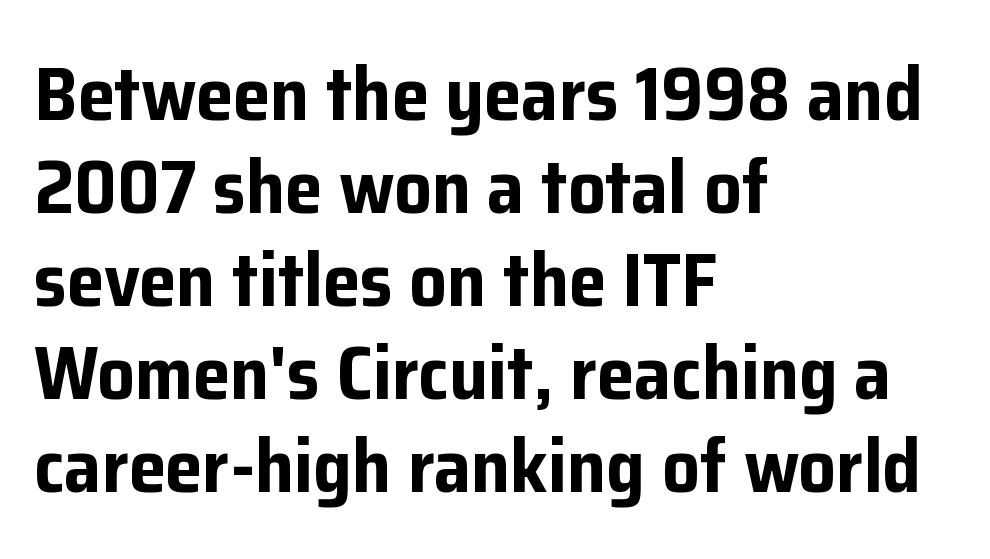
{"serif": "no", "italic": "no", "bold": "yes", "weight": "bold", "width": "normal", "stroke_contrast": "low", "x_height": "medium", "monospaced": "no", "underline": "no", "align": "left", "line_spacing_ratio": 1.24, "letter_spacing": "normal", "letter_spacing_em": 0.0, "glyph_px": 75}
